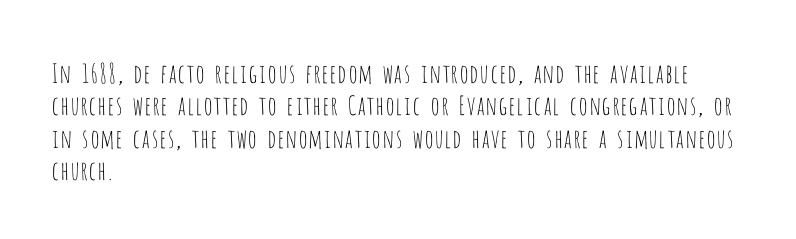
Q: Is the text bold? A: No.
Q: Is the text italic (slanted)? A: No, it is upright.
Q: Is the text underlined? A: No.
Q: How is the paragraph aligned? A: Left-aligned.
Q: Is the spacing between letters normal or unusually wide? A: Normal.
Q: Is the spacing between lines tight, normal or loose? A: Normal.
